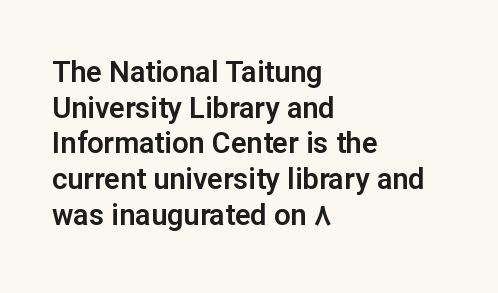
The image shows 29 px sans-serif type, upright; set left-aligned, line spacing 1.23x, normal letter spacing, not underlined; low stroke contrast and a medium x-height.
